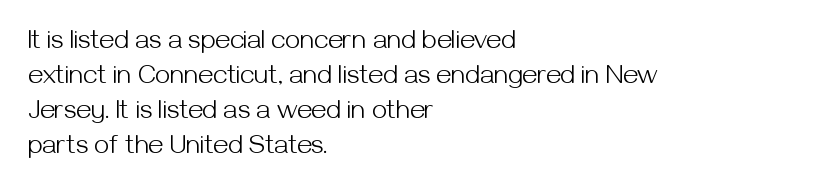
Style check: upright. Plain, unruled lines of type. The paragraph has a hard left edge and a soft right edge. This rendering leaves character spacing at its baseline value. A typesetter would call this leading conventional body-copy spacing. These glyphs show unthickened strokes, regular width or finer.
